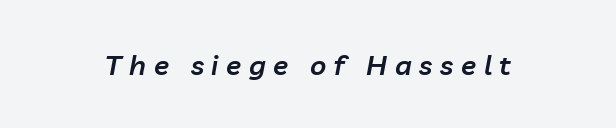
The image shows 28 px semibold type, italic (leaning right); set unusually wide letter spacing (+0.27 em), not underlined; low stroke contrast and a medium x-height.
